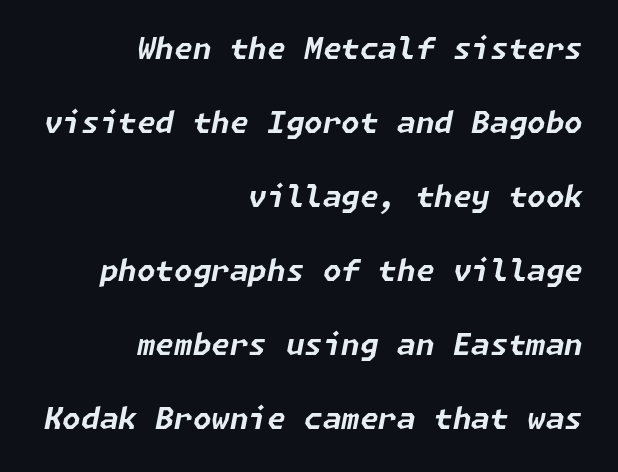
Vertically, the passage feels expansive, rows floating well apart. The axis of the letterforms is tilted away from vertical. Here the glyphs are tracked normally, forming tight word shapes. Horizontal alignment here is rightward, an uncommon choice for prose. Decoration check: the copy has no underline. Typographic density is high because the face is bold.
